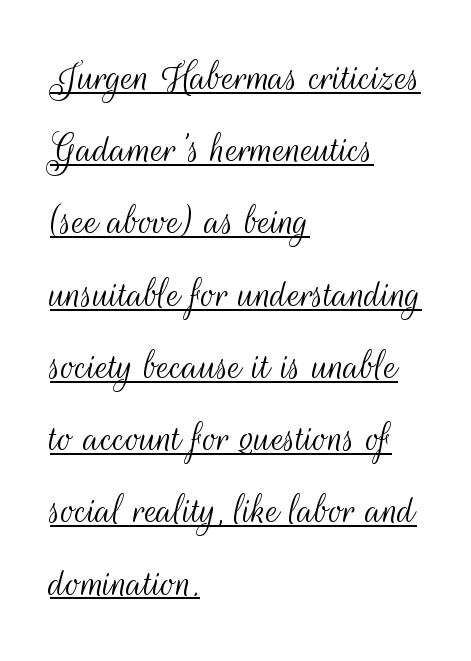
{"serif": "no", "bold": "no", "weight": "light", "width": "condensed", "stroke_contrast": "medium", "x_height": "small", "monospaced": "no", "underline": "yes", "align": "left", "line_spacing": "normal", "line_spacing_ratio": 1.57, "letter_spacing": "normal", "letter_spacing_em": 0.0, "glyph_px": 46}
